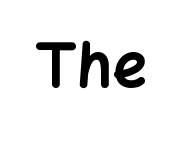
Q: Is the text bold? A: Yes.
Q: Is the text italic (slanted)? A: No, it is upright.
Q: Is the typeface a serif or a sans-serif typeface? A: Sans-serif.
Q: Is the text underlined? A: No.
Q: Is the spacing between letters normal or unusually wide? A: Normal.
Q: Width (condensed, normal, or wide)? A: Normal.
Q: Stroke contrast? A: Low.
Q: x-height? A: Medium.
Q: Monospaced? A: No.
